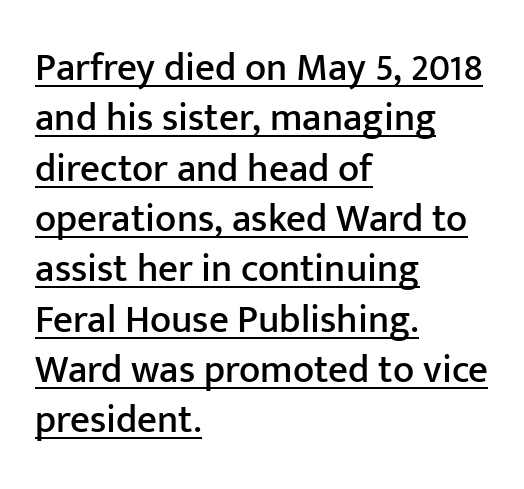
Q: Is the text italic (slanted)? A: No, it is upright.
Q: Is the typeface a serif or a sans-serif typeface? A: Sans-serif.
Q: Is the text underlined? A: Yes.
Q: How is the paragraph aligned? A: Left-aligned.
Q: Is the spacing between letters normal or unusually wide? A: Normal.
Q: Is the spacing between lines tight, normal or loose? A: Normal.
Q: Width (condensed, normal, or wide)? A: Normal.
Q: Stroke contrast? A: Low.
Q: x-height? A: Medium.
Q: Monospaced? A: No.
